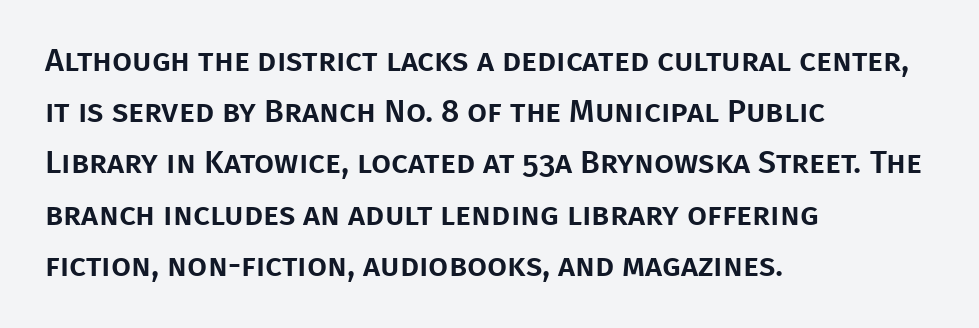
Q: Is the text italic (slanted)? A: No, it is upright.
Q: Is the typeface a serif or a sans-serif typeface? A: Sans-serif.
Q: Is the text underlined? A: No.
Q: How is the paragraph aligned? A: Left-aligned.
Q: Is the spacing between letters normal or unusually wide? A: Normal.
Q: Is the spacing between lines tight, normal or loose? A: Normal.
Q: Width (condensed, normal, or wide)? A: Normal.
Q: Stroke contrast? A: Low.
Q: x-height? A: Large.
Q: Monospaced? A: No.
